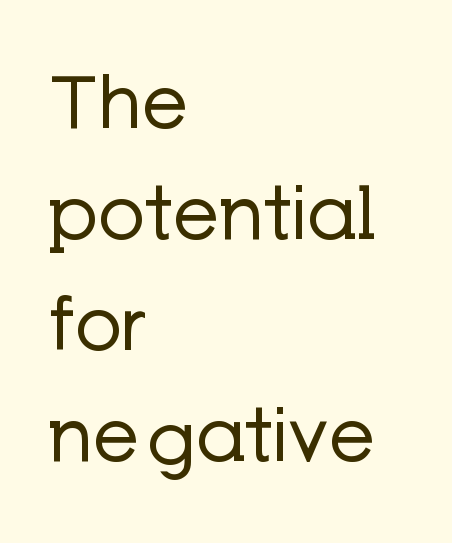
A typesetter would call this proportional, since set widths differ per character. Notice how the stems are strictly vertical — no italics here. Descenders are the only things crossing below the line. Bold? No — there's no thickening of the strokes. Layout note: lines flush left.
